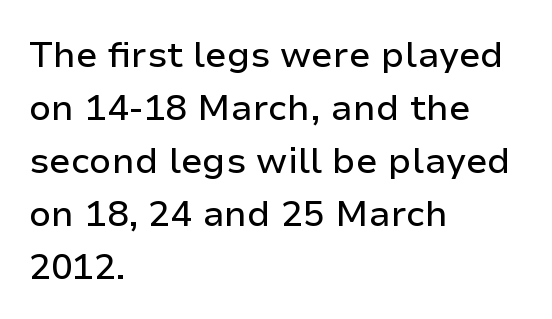
Normally led — the rows are evenly, conventionally spaced. Is this a fixed-width face? No — the glyphs have proportional, varying widths. Left-aligned paragraph, ragged on the right. The letters carry no serifs — their stems end cleanly without finishing strokes. Standard letterfit; no display-style spreading of the glyphs. It's the straight-up-and-down kind of type.
